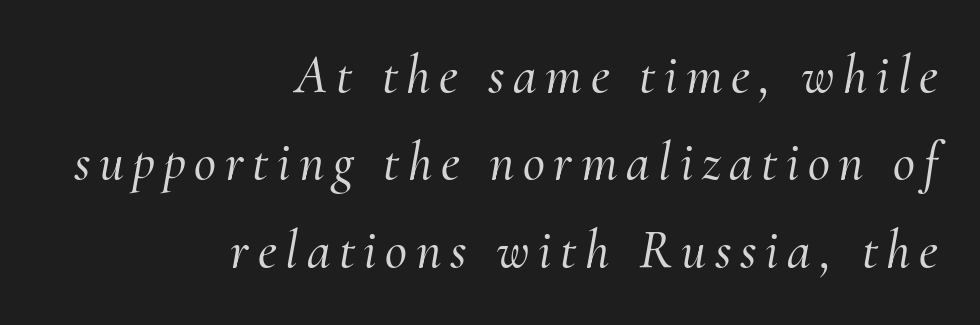
Q: Is the text italic (slanted)? A: Yes, it leans right by about 10 degrees.
Q: Is the typeface a serif or a sans-serif typeface? A: Serif.
Q: Is the text underlined? A: No.
Q: How is the paragraph aligned? A: Right-aligned.
Q: Is the spacing between lines tight, normal or loose? A: Normal.
Q: Width (condensed, normal, or wide)? A: Normal.
Q: Stroke contrast? A: Medium.
Q: x-height? A: Small.
Q: Monospaced? A: No.
